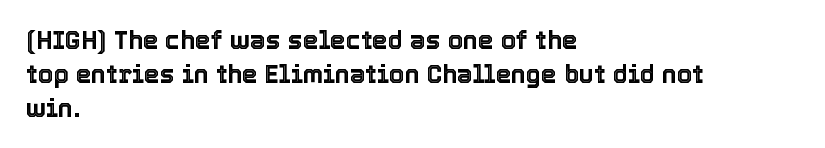
Q: Is the text italic (slanted)? A: No, it is upright.
Q: Is the text underlined? A: No.
Q: How is the paragraph aligned? A: Left-aligned.
Q: Is the spacing between letters normal or unusually wide? A: Normal.
Q: Is the spacing between lines tight, normal or loose? A: Normal.
